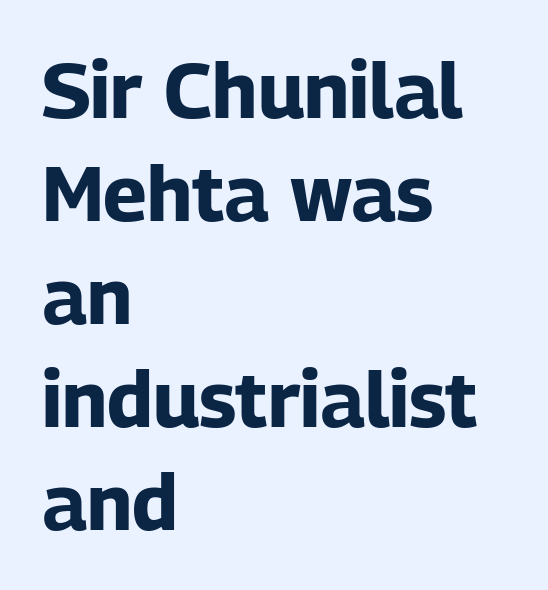
Q: Is the text bold? A: Yes.
Q: Is the text italic (slanted)? A: No, it is upright.
Q: Is the typeface a serif or a sans-serif typeface? A: Sans-serif.
Q: Is the text underlined? A: No.
Q: How is the paragraph aligned? A: Left-aligned.
Q: Is the spacing between letters normal or unusually wide? A: Normal.
Q: Is the spacing between lines tight, normal or loose? A: Normal.
Q: Width (condensed, normal, or wide)? A: Normal.
Q: Stroke contrast? A: Low.
Q: x-height? A: Medium.
Q: Monospaced? A: No.
